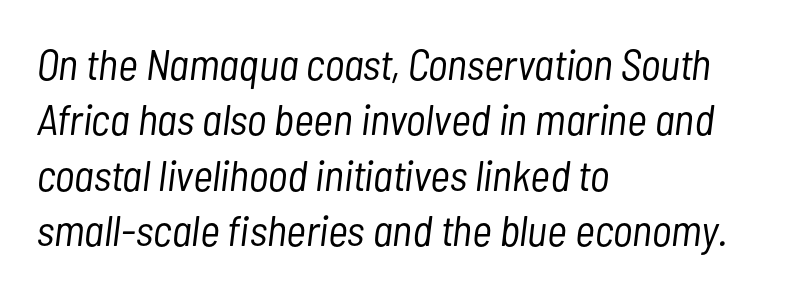
Every character sits at an angle, as italics do. Weight class: somewhere from thin through regular. The vertical gap from one line to the next is medium. Lines of text with bare space underneath.
